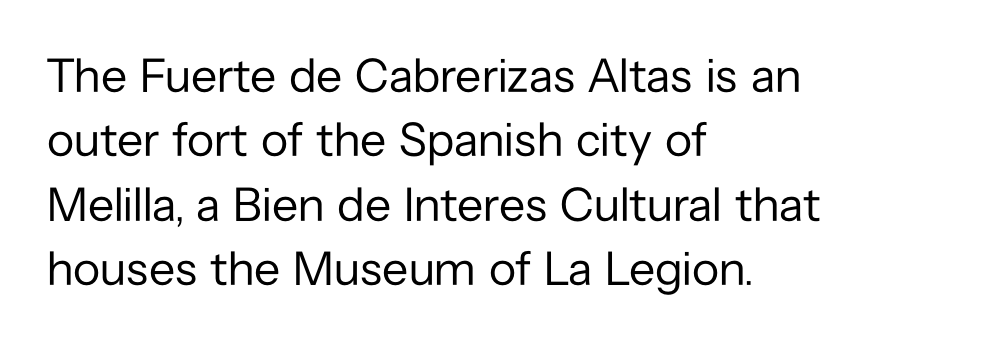
The image shows 48 px regular-weight sans-serif type, upright; set left-aligned, normal line spacing (1.34x), normal letter spacing, not underlined; low stroke contrast and a medium x-height.
